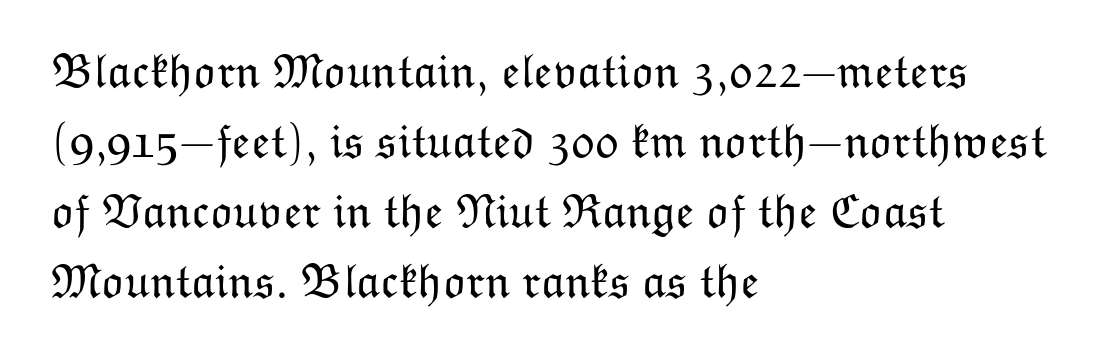
The image shows 48 px light type, upright; set left-aligned, normal line spacing (1.46x), normal letter spacing, not underlined; low stroke contrast and a medium x-height.
